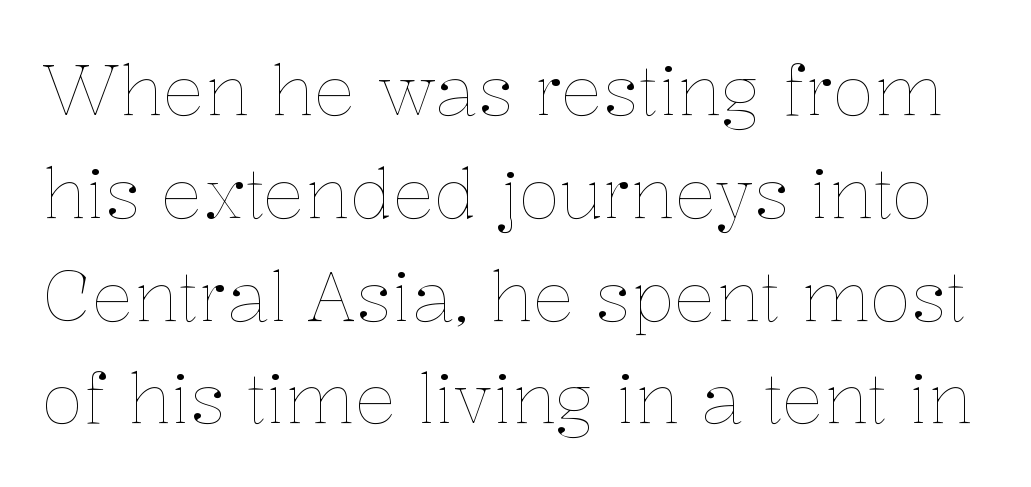
Vertical stems look standard width or narrower in stroke. Is there any slant? The stems are plumb. Character widths vary here, with narrow letters taking less room than wide ones. Does the leading feel generous? No, just average.
